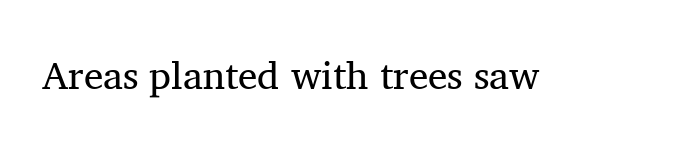
Varying glyph widths throughout — classic text-font behaviour. Words float on clear page, feet unadorned. These glyphs show unthickened strokes, regular width or finer. You could call the tracking neutral — neither tight nor loose. These lines were composed using upright roman letters.
